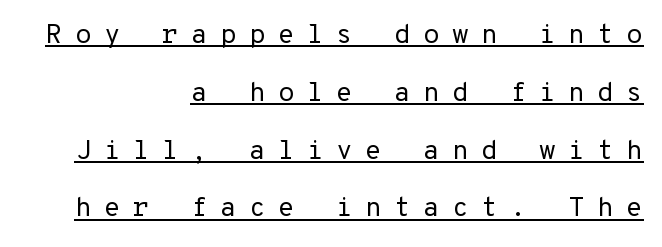
Every row of glyphs terminates at an identical x-position on the right. Words appear elongated and porous because spacing is wide. Italic? Not at all — the glyphs are vertical. A rule runs beneath these lines of type. The face looks like a standard text weight, possibly lighter.
